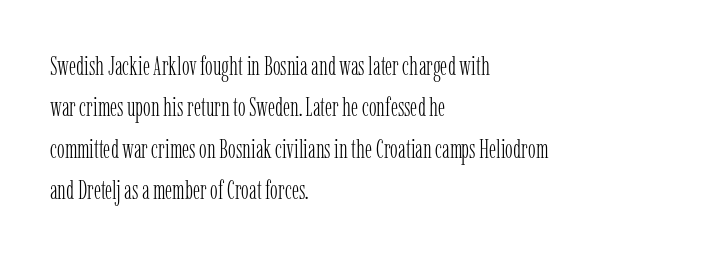
Q: Is the text bold? A: No.
Q: Is the text italic (slanted)? A: No, it is upright.
Q: Is the text underlined? A: No.
Q: How is the paragraph aligned? A: Left-aligned.
Q: Is the spacing between letters normal or unusually wide? A: Normal.
Q: Is the spacing between lines tight, normal or loose? A: Normal.
